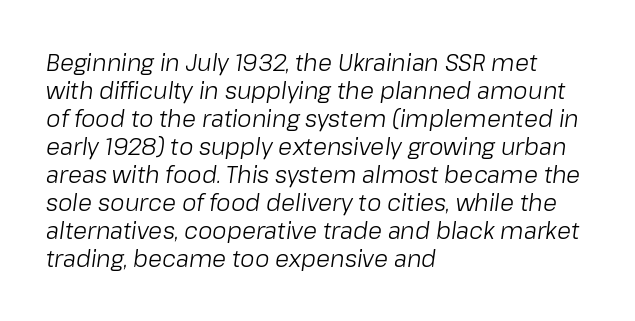
The image shows 23 px text type, italic (leaning right); set left-aligned, line spacing 1.22x, normal letter spacing, not underlined.
